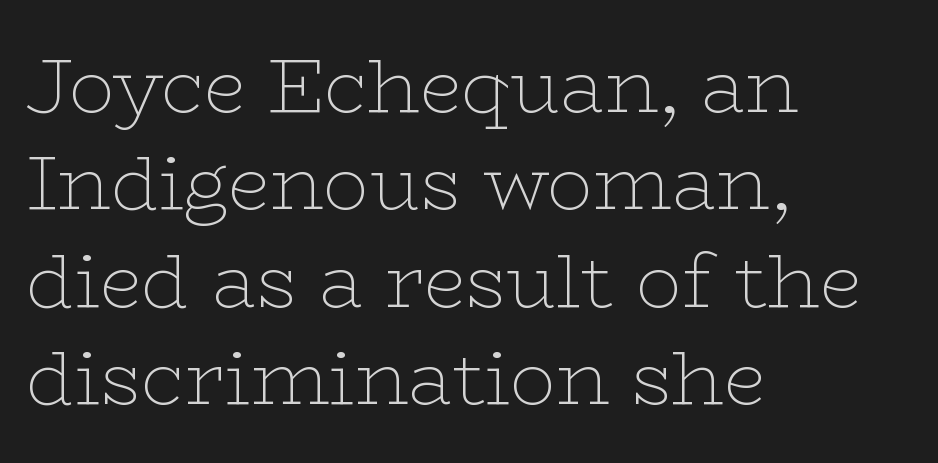
Q: Is the text bold? A: No.
Q: Is the text italic (slanted)? A: No, it is upright.
Q: Is the typeface a serif or a sans-serif typeface? A: Serif.
Q: Is the text underlined? A: No.
Q: How is the paragraph aligned? A: Left-aligned.
Q: Is the spacing between letters normal or unusually wide? A: Normal.
Q: Is the spacing between lines tight, normal or loose? A: Normal.
Q: Width (condensed, normal, or wide)? A: Wide.
Q: Stroke contrast? A: Low.
Q: x-height? A: Medium.
Q: Monospaced? A: No.
